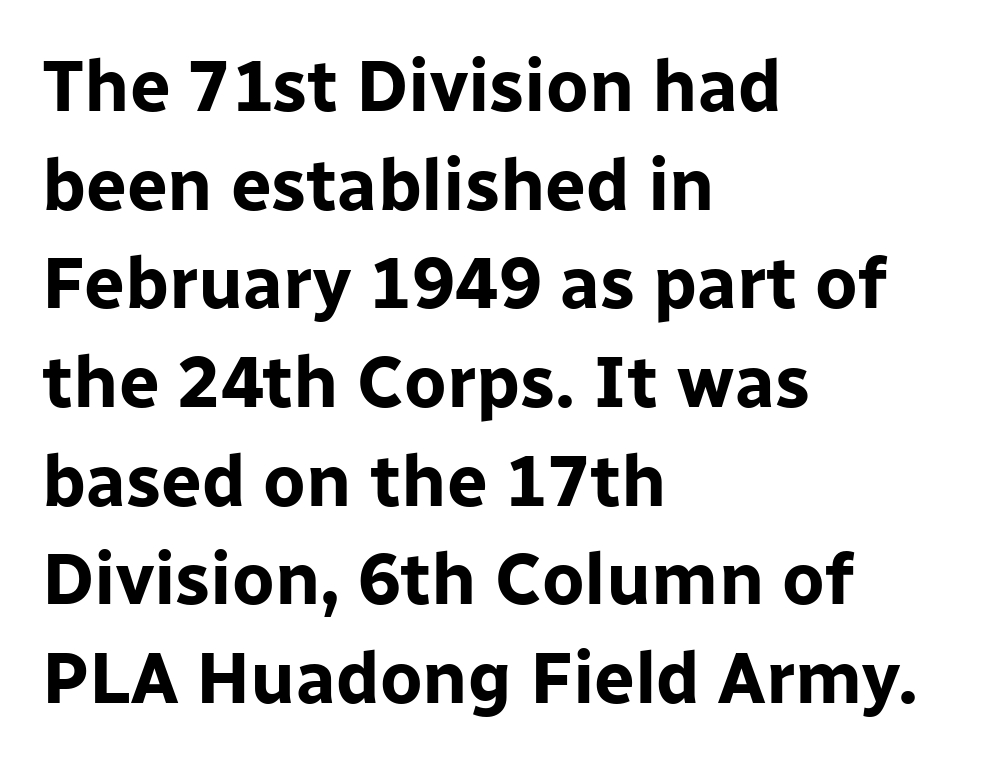
Q: Is the text bold? A: Yes.
Q: Is the text italic (slanted)? A: No, it is upright.
Q: Is the typeface a serif or a sans-serif typeface? A: Sans-serif.
Q: Is the text underlined? A: No.
Q: How is the paragraph aligned? A: Left-aligned.
Q: Is the spacing between letters normal or unusually wide? A: Normal.
Q: Is the spacing between lines tight, normal or loose? A: Normal.
Q: Width (condensed, normal, or wide)? A: Normal.
Q: Stroke contrast? A: Low.
Q: x-height? A: Medium.
Q: Monospaced? A: No.
